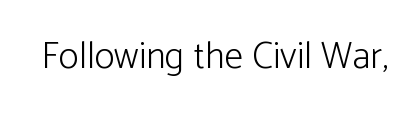
The image shows 38 px light sans-serif type, upright; set normal letter spacing, not underlined; low stroke contrast and a medium x-height.
